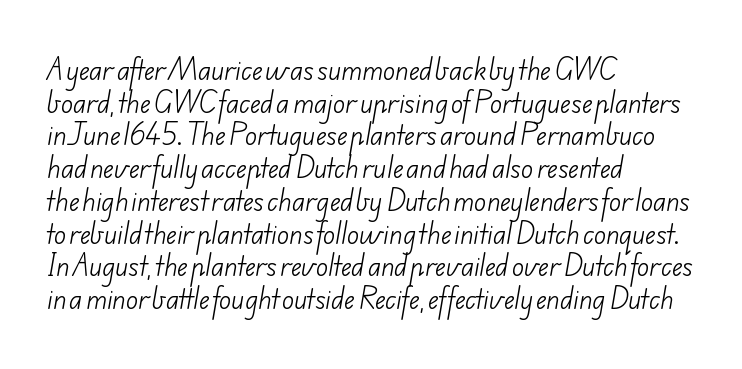
{"bold": "no", "underline": "no", "align": "left", "line_spacing": "normal", "line_spacing_ratio": 1.31, "letter_spacing": "normal", "letter_spacing_em": 0.0, "glyph_px": 25}
